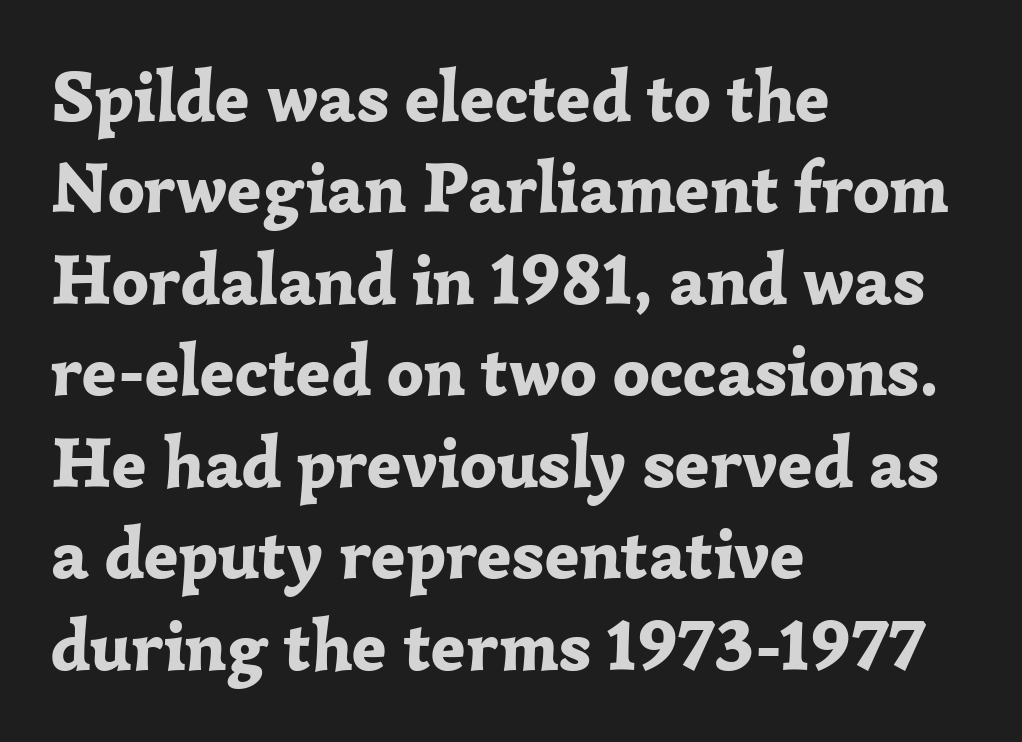
The image shows 72 px bold serif type, upright; set left-aligned, normal line spacing (1.27x), normal letter spacing, not underlined; low stroke contrast and a medium x-height.
